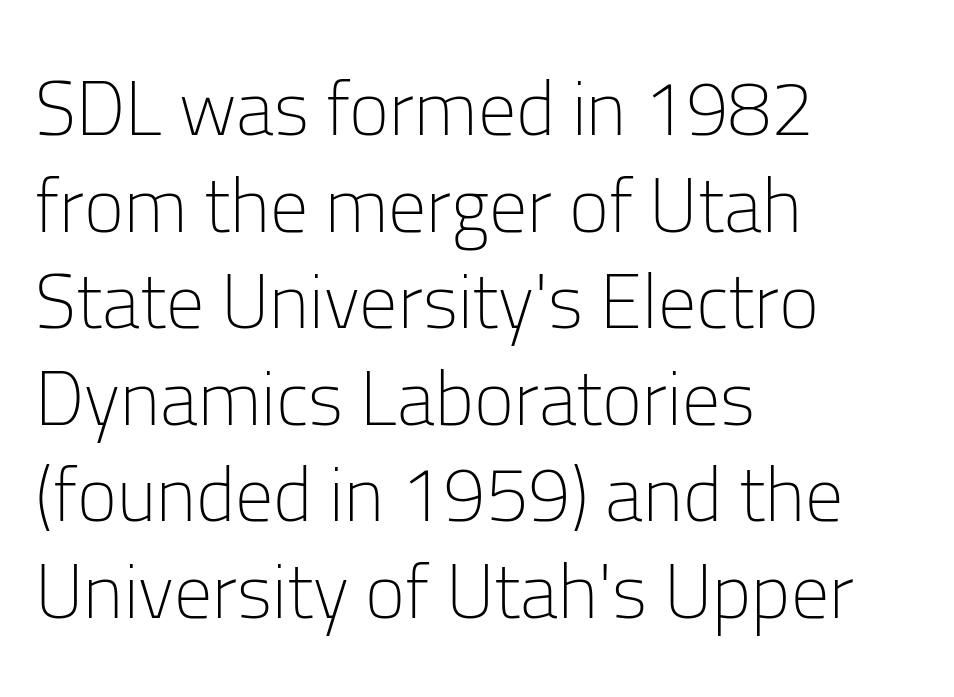
This rendering leaves character spacing at its baseline value. Characters remain perfectly vertical along every line. In terms of letterform style, serifs are entirely absent. No chunkiness to these letters — they're not bold. Reading down the block, your eye returns to a fixed left position each line. Descender tails drop into unmarked territory.
